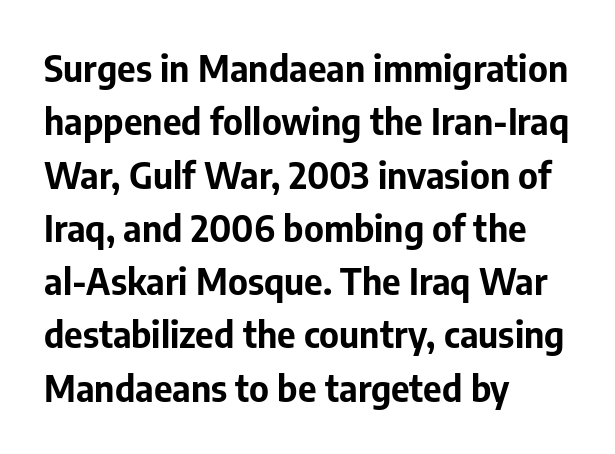
The image shows 36 px bold sans-serif type, upright; set left-aligned, normal line spacing (1.48x), normal letter spacing, not underlined; low stroke contrast and a medium x-height.
